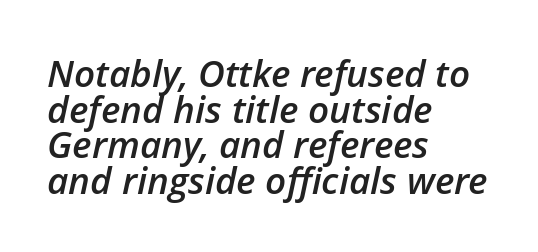
{"italic": "yes", "lean": "right", "slant_degrees": 12, "bold": "semi", "weight": "semibold", "width": "normal", "stroke_contrast": "low", "x_height": "medium", "monospaced": "no", "underline": "no", "align": "left", "line_spacing": "tight", "line_spacing_ratio": 0.96, "letter_spacing": "normal", "letter_spacing_em": 0.0, "glyph_px": 37}
